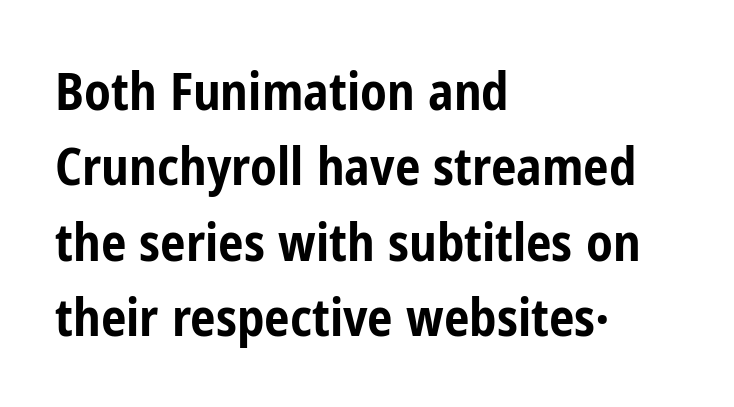
Layout note: lines flush left. The letterforms sit shoulder to shoulder at normal distance. Students, this is bold: see how much ink each stroke carries. The letters stand straight up with perfectly vertical stems. The passage shown is not underscored anywhere. The space between consecutive lines is moderate.
